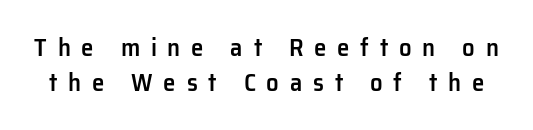
The image shows 25 px text type, upright; set normal line spacing (1.41x), unusually wide letter spacing (+0.43 em), not underlined.
